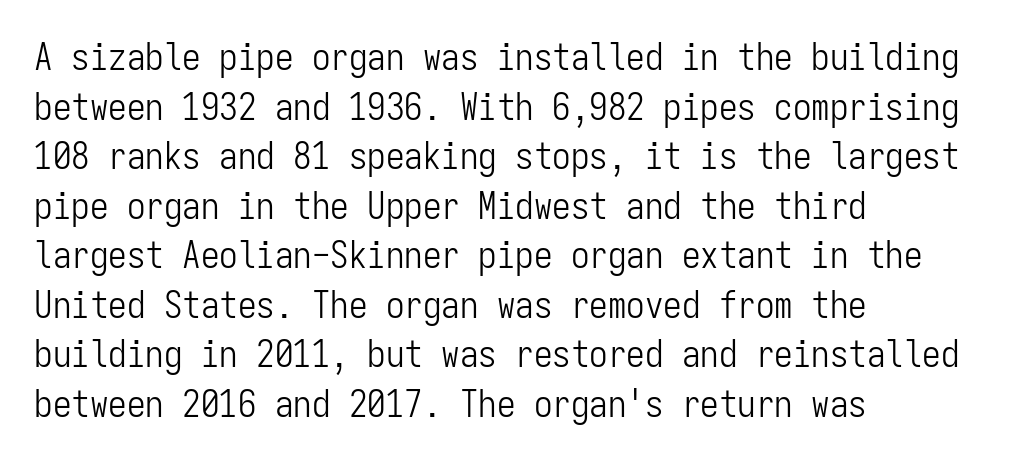
The image shows 37 px light, condensed sans-serif type, upright, monospaced; set left-aligned, normal line spacing (1.34x), normal letter spacing, not underlined; low stroke contrast and a medium x-height.
